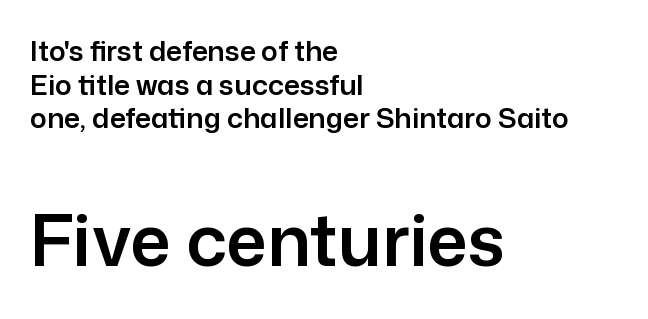
The image shows 71 px sans-serif type, upright; set left-aligned, line spacing 1.2x, normal letter spacing, not underlined; the second (bottom) block is 2.54x larger; low stroke contrast and a medium x-height.
